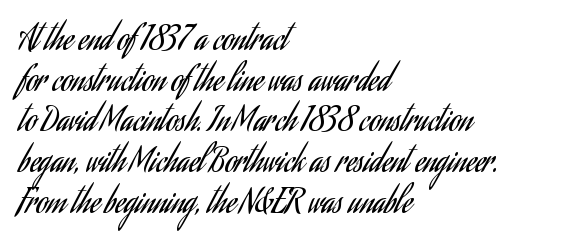
Q: Is the text bold? A: No.
Q: Is the text italic (slanted)? A: Yes.
Q: Is the typeface a serif or a sans-serif typeface? A: Sans-serif.
Q: Is the text underlined? A: No.
Q: How is the paragraph aligned? A: Left-aligned.
Q: Is the spacing between letters normal or unusually wide? A: Normal.
Q: Is the spacing between lines tight, normal or loose? A: Normal.
Q: Width (condensed, normal, or wide)? A: Condensed.
Q: Stroke contrast? A: Low.
Q: x-height? A: Small.
Q: Monospaced? A: No.
